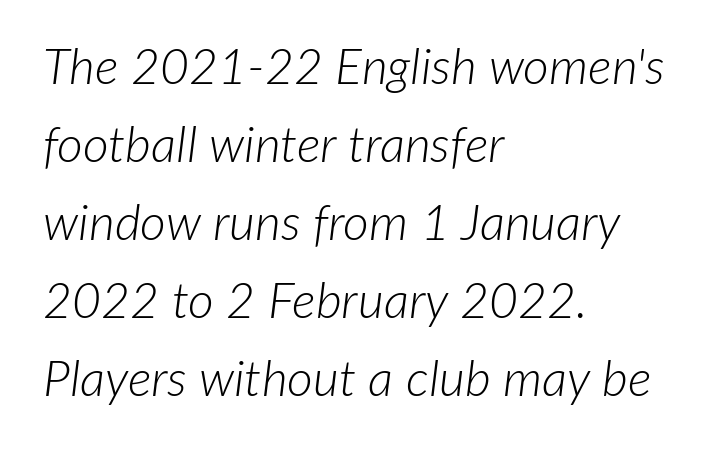
{"italic": "yes", "lean": "right", "slant_degrees": 7, "bold": "no", "weight": "light", "width": "normal", "stroke_contrast": "low", "x_height": "medium", "monospaced": "no", "underline": "no", "align": "left", "line_spacing": "normal", "line_spacing_ratio": 1.56, "letter_spacing": "normal", "letter_spacing_em": 0.0, "glyph_px": 50}
